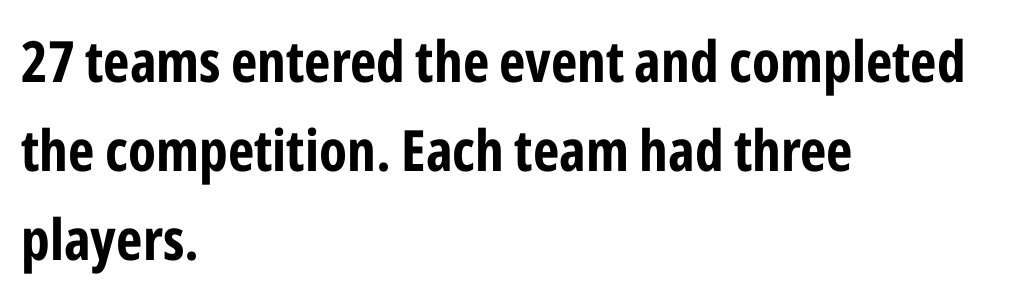
The image shows 57 px bold, condensed sans-serif type, upright; set left-aligned, normal line spacing (1.56x), normal letter spacing, not underlined; low stroke contrast and a medium x-height.
